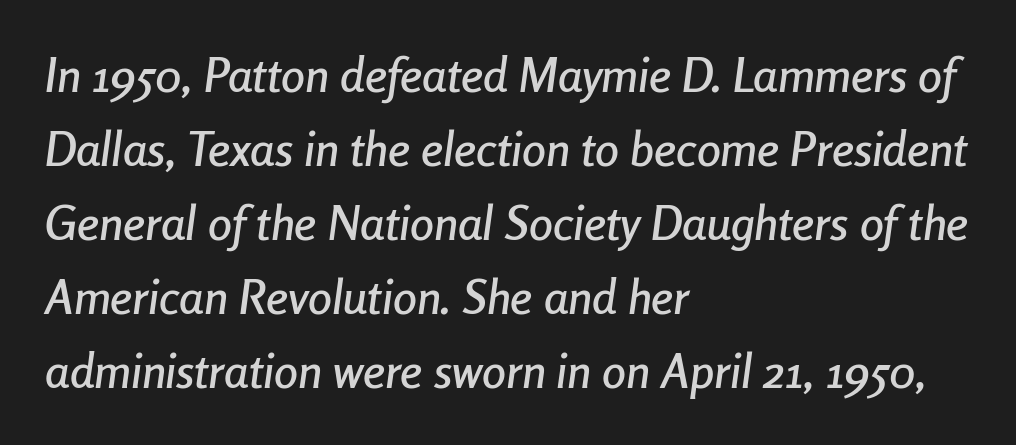
Q: Is the text italic (slanted)? A: Yes, it leans right by about 8 degrees.
Q: Is the text underlined? A: No.
Q: How is the paragraph aligned? A: Left-aligned.
Q: Is the spacing between letters normal or unusually wide? A: Normal.
Q: Is the spacing between lines tight, normal or loose? A: Normal.
Q: Width (condensed, normal, or wide)? A: Condensed.
Q: Stroke contrast? A: Low.
Q: x-height? A: Medium.
Q: Monospaced? A: No.
